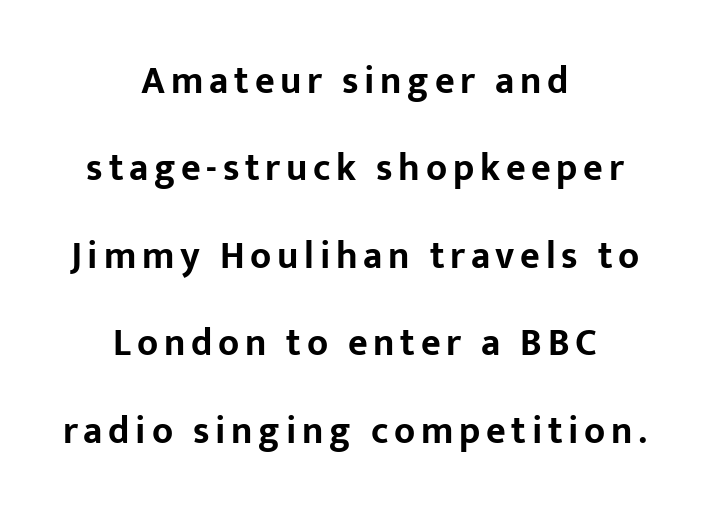
The rendering positions every line midway between the sides. The passage shown is typed in a proportional face where columns would drift. To sum up the face: it is a sans, with no serifs. The typography opts for an upright posture over an oblique one. Summary of vertical rhythm: relaxed, with wide interline spacing. Thick stems and heavy bowls — unmistakably bold.
